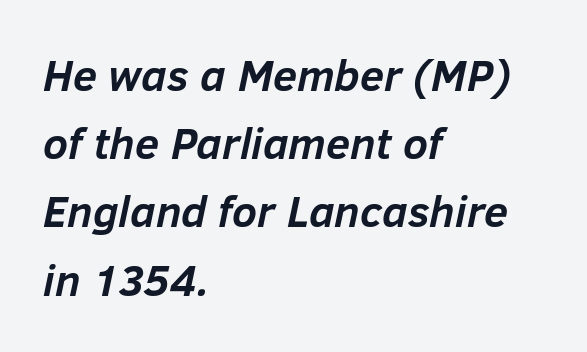
{"italic": "yes", "lean": "right", "slant_degrees": 12, "bold": "yes", "weight": "semibold", "width": "normal", "stroke_contrast": "low", "x_height": "medium", "monospaced": "no", "underline": "no", "align": "left", "line_spacing": "normal", "line_spacing_ratio": 1.55, "letter_spacing": "normal", "letter_spacing_em": 0.0, "glyph_px": 44}
